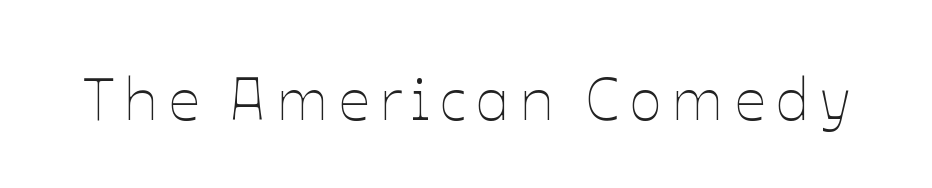
Type without underlining. The lettering stays uniformly vertical, giving the passage a roman look. The letters look calm and open, with moderate or lighter stems. The face used here is proportionally spaced, like ordinary book or web type.
